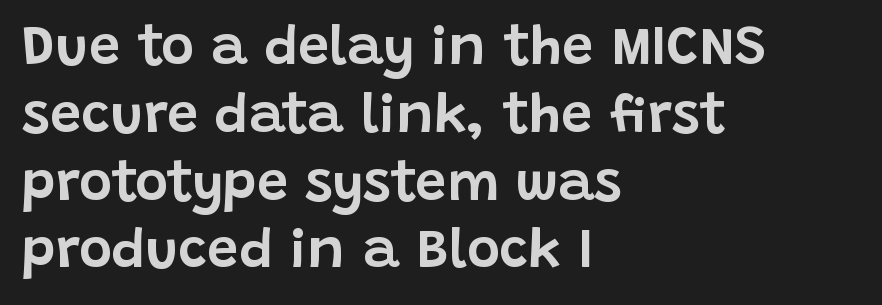
{"serif": "no", "italic": "no", "width": "normal", "stroke_contrast": "low", "x_height": "large", "monospaced": "no", "underline": "no", "align": "left", "line_spacing_ratio": 1.21, "letter_spacing": "normal", "letter_spacing_em": 0.0, "glyph_px": 56}
